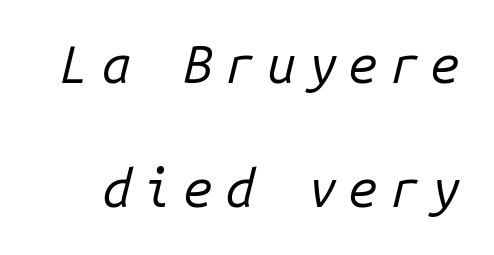
Regarding leading, the lines here are spaced well apart. The passage shown is typed in a monospace face where columns stay perfectly aligned. When letters slant like this, we call the style italic. Rule under the text: the space is simply empty.
